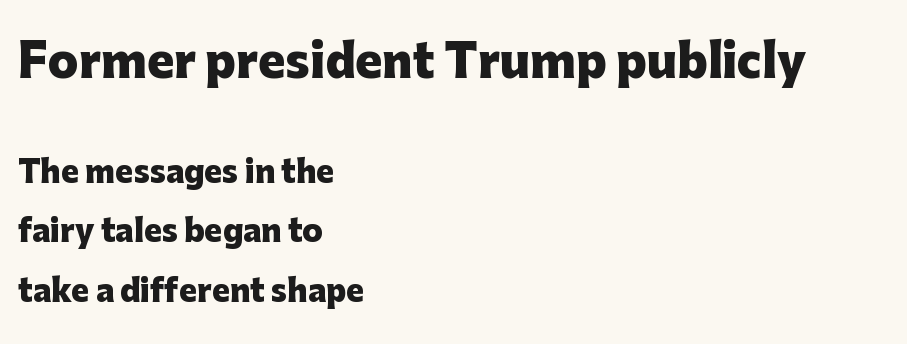
Line beginnings align vertically; line endings do not. Varying glyph widths throughout — classic text-font behaviour. Rows of type keep a wide berth in the vertical direction. The specimen omits any rule beneath the text block's lines. Notice how thick the strokes are: this is what a full bold looks like. Is this a sans? Yes — the strokes have no serifs.
